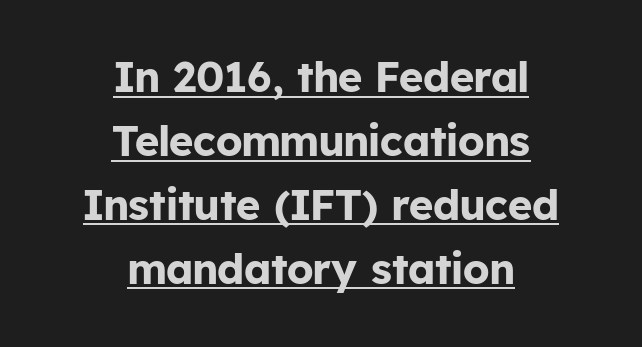
Casual observation: everything's sitting right in the middle. Horizontal bands of white between lines are of average thickness. A typesetter would label this face a sans. Think of a printed novel: that variable character pitch is what you see here. Typesetter's note: full bold, strokes at maximum text heaviness. The specimen includes a rule beneath the text block's lines.
